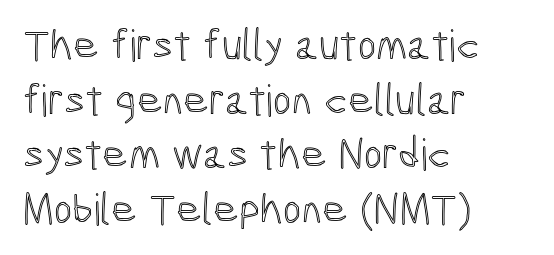
The image shows 44 px condensed type, upright; set left-aligned, line spacing 1.24x, normal letter spacing, not underlined; a medium x-height.
